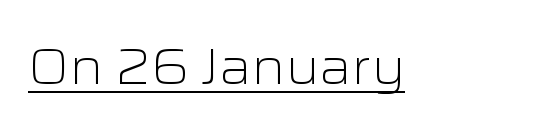
{"serif": "no", "italic": "no", "bold": "no", "weight": "light", "width": "wide", "stroke_contrast": "low", "x_height": "medium", "monospaced": "no", "underline": "yes", "letter_spacing": "normal", "letter_spacing_em": 0.0, "glyph_px": 49}
